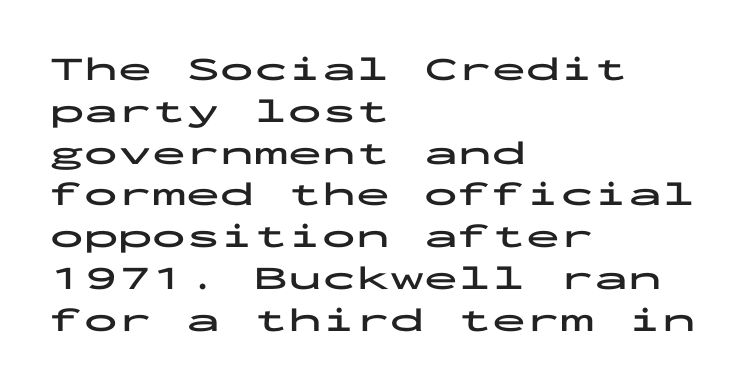
The image shows 34 px bold, wide sans-serif type, upright, monospaced; set left-aligned, line spacing 1.23x, normal letter spacing, not underlined; low stroke contrast and a medium x-height.
